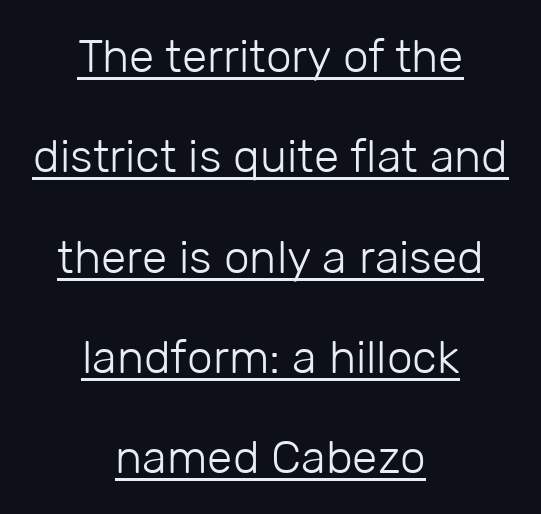
The image shows 46 px light sans-serif type, upright; set centered, loose line spacing (2.18x), normal letter spacing, underlined; low stroke contrast and a medium x-height.
